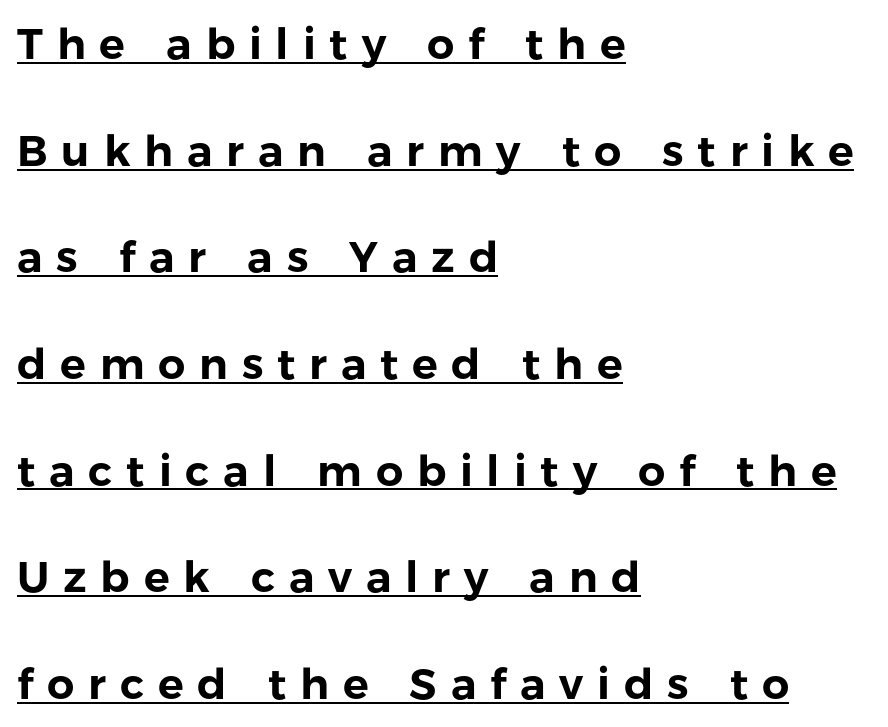
{"serif": "no", "italic": "no", "width": "normal", "stroke_contrast": "low", "x_height": "medium", "monospaced": "no", "underline": "yes", "align": "left", "line_spacing": "loose", "line_spacing_ratio": 2.48, "letter_spacing": "wide", "letter_spacing_em": 0.32, "glyph_px": 43}
